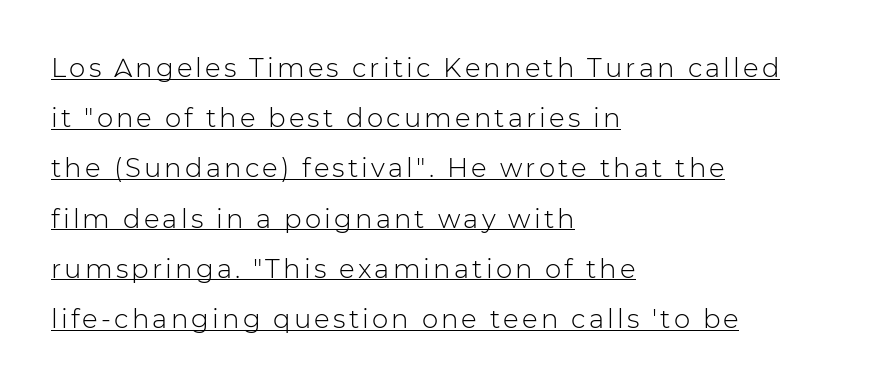
The image shows 26 px text type, upright; set left-aligned, loose line spacing (1.93x), underlined.
